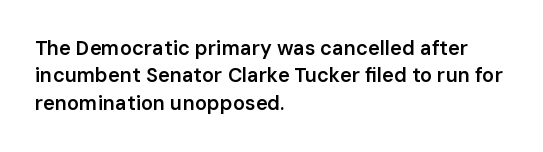
The image shows 20 px text type, upright; set left-aligned, normal line spacing (1.37x), normal letter spacing, not underlined.
